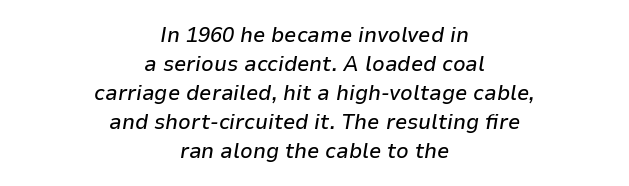
Q: Is the text italic (slanted)? A: Yes, it leans right by about 9 degrees.
Q: Is the text underlined? A: No.
Q: How is the paragraph aligned? A: Centered.
Q: Is the spacing between letters normal or unusually wide? A: Normal.
Q: Is the spacing between lines tight, normal or loose? A: Normal.
